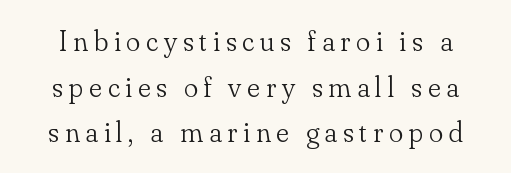
The image shows 29 px light serif type, upright; set normal line spacing (1.57x), unusually wide letter spacing (+0.21 em), not underlined; low stroke contrast and a small x-height.
